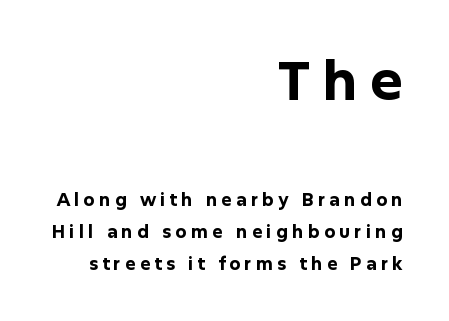
{"serif": "no", "italic": "no", "bold": "yes", "weight": "bold", "width": "normal", "stroke_contrast": "low", "x_height": "medium", "monospaced": "no", "underline": "no", "align": "right", "line_spacing_ratio": 1.78, "letter_spacing": "wide", "letter_spacing_em": 0.22, "larger_block": "first", "size_ratio": 3.06, "glyph_px": 55}
